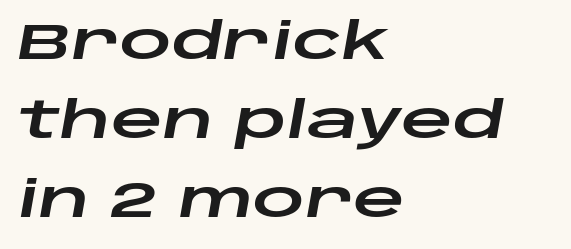
The image shows 51 px wide type, italic (leaning right); set left-aligned, normal line spacing (1.55x), normal letter spacing, not underlined; low stroke contrast and a large x-height.
